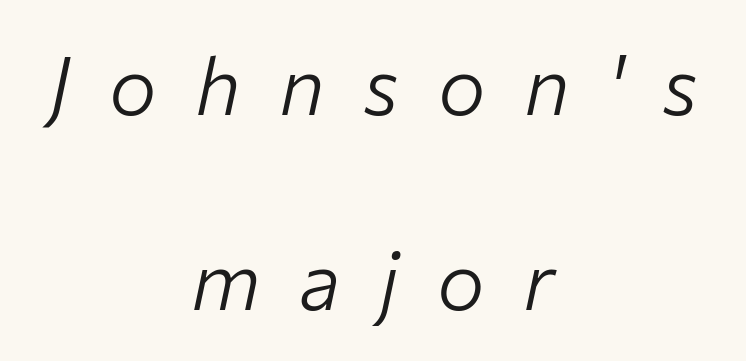
The image shows 80 px light type, italic (leaning right); set centered, loose line spacing (2.44x), unusually wide letter spacing (+0.48 em), not underlined; low stroke contrast and a medium x-height.
